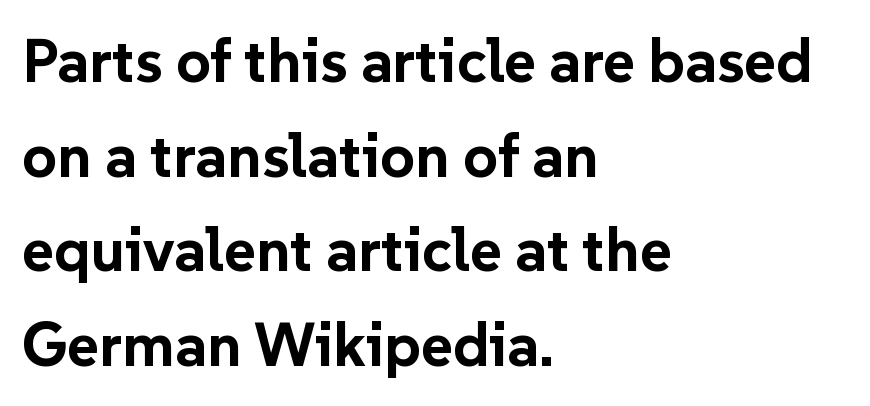
The image shows 61 px bold sans-serif type, upright; set left-aligned, normal line spacing (1.55x), normal letter spacing, not underlined; low stroke contrast and a medium x-height.
